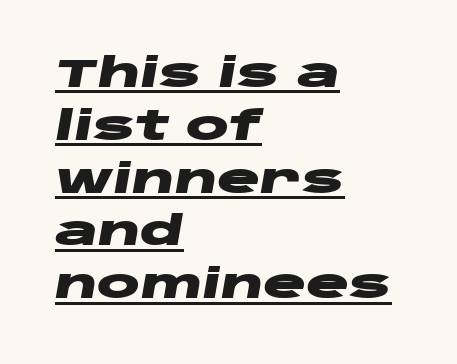
This sample has the flowing, uneven cadence of proportional lettering. The tracking reads as untouched default to a designer's eye. The typesetting leans heavy: a genuine bold. The line-height multiplier appears to be the usual default. In CSS terms this would be text-align: left. The rendered words wear a rule along their underside.
